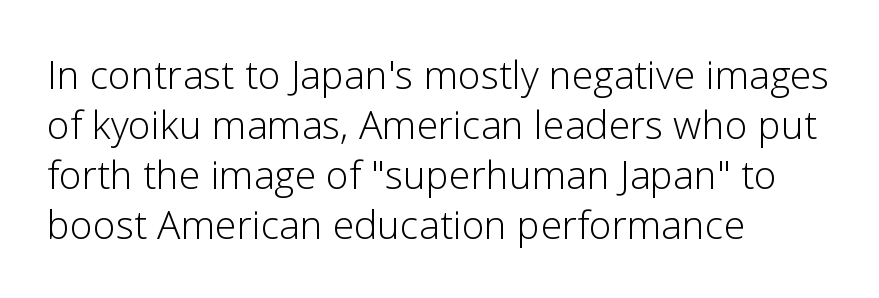
Q: Is the text bold? A: No.
Q: Is the text italic (slanted)? A: No, it is upright.
Q: Is the typeface a serif or a sans-serif typeface? A: Sans-serif.
Q: Is the text underlined? A: No.
Q: How is the paragraph aligned? A: Left-aligned.
Q: Is the spacing between letters normal or unusually wide? A: Normal.
Q: Is the spacing between lines tight, normal or loose? A: Normal.
Q: Width (condensed, normal, or wide)? A: Normal.
Q: Stroke contrast? A: Low.
Q: x-height? A: Medium.
Q: Monospaced? A: No.
